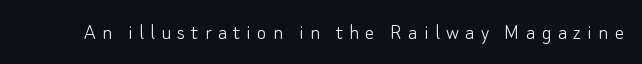
The image shows 23 px text type, upright; set unusually wide letter spacing (+0.27 em), not underlined.
